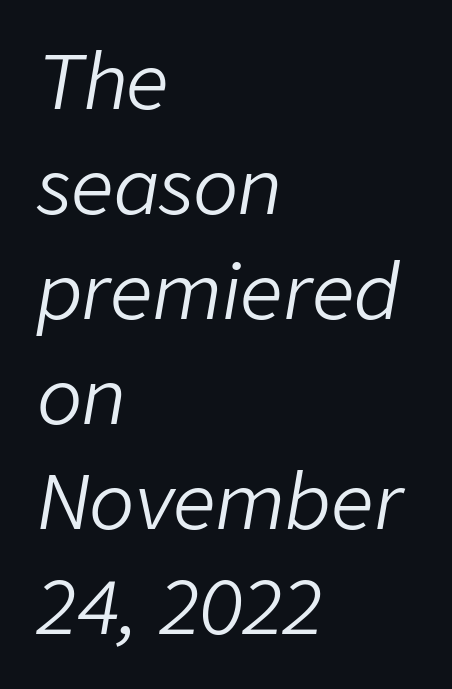
The image shows 75 px light type, italic (leaning right); set left-aligned, normal line spacing (1.4x), normal letter spacing, not underlined; low stroke contrast and a medium x-height.
